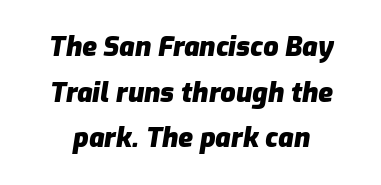
{"italic": "yes", "lean": "right", "slant_degrees": 9, "bold": "yes", "underline": "no", "line_spacing": "normal", "line_spacing_ratio": 1.69, "letter_spacing": "normal", "letter_spacing_em": 0.0, "glyph_px": 27}
